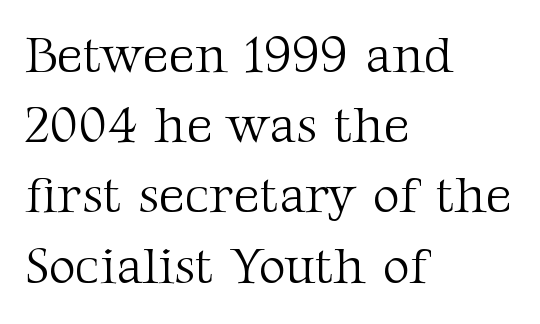
The image shows 52 px light serif type, upright; set left-aligned, normal line spacing (1.35x), normal letter spacing, not underlined; medium stroke contrast and a medium x-height.
